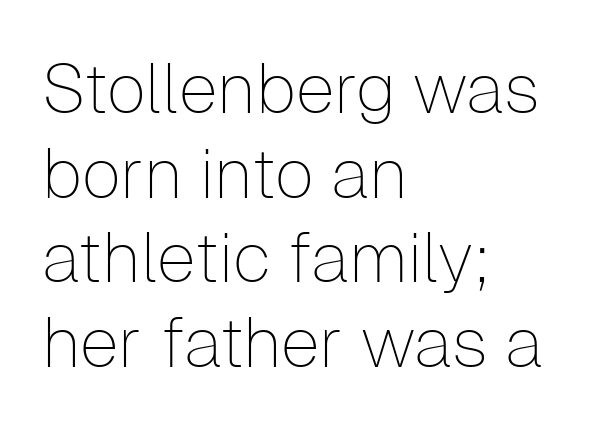
The characters are drawn with everyday or finer stroke widths. Teacher's note: observe the even left margin — that is flush-left alignment. Posture: vertical. The rendering uses natural spacing where letterforms have individual widths. The string is rendered with underlining switched off. The passage shown is typeset with a sans-serif family.
